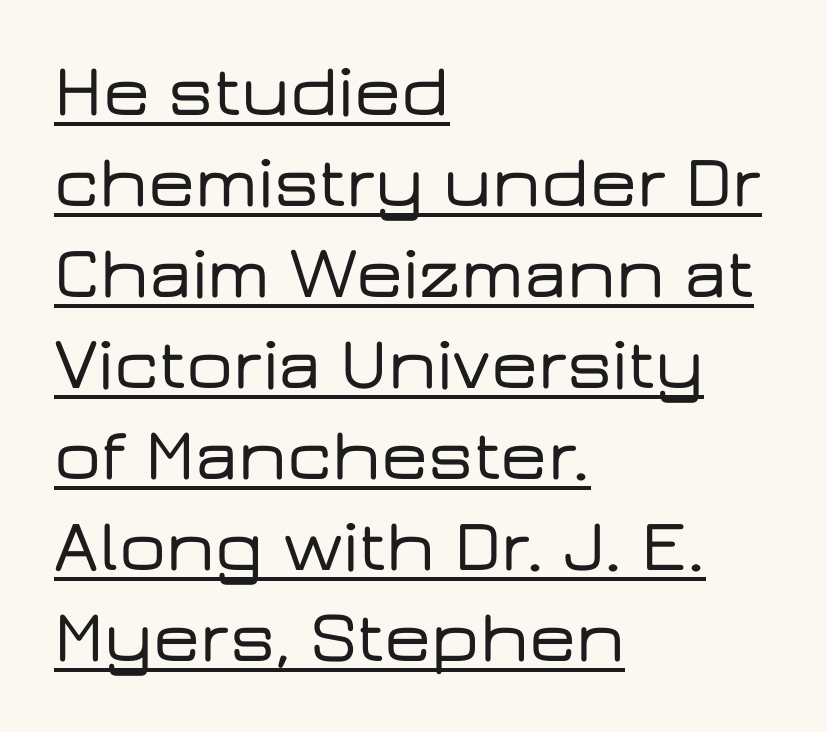
The line texture is even and compact thanks to regular tracking. Posture: straight, roman, zero tilt. What kind of face is this? One without serifs — a sans. Honestly, the underline is the first thing you notice here.
